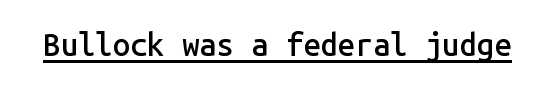
{"serif": "no", "italic": "no", "bold": "semi", "weight": "semibold", "width": "normal", "stroke_contrast": "low", "x_height": "medium", "monospaced": "yes", "underline": "yes", "letter_spacing": "normal", "letter_spacing_em": 0.0, "glyph_px": 31}
